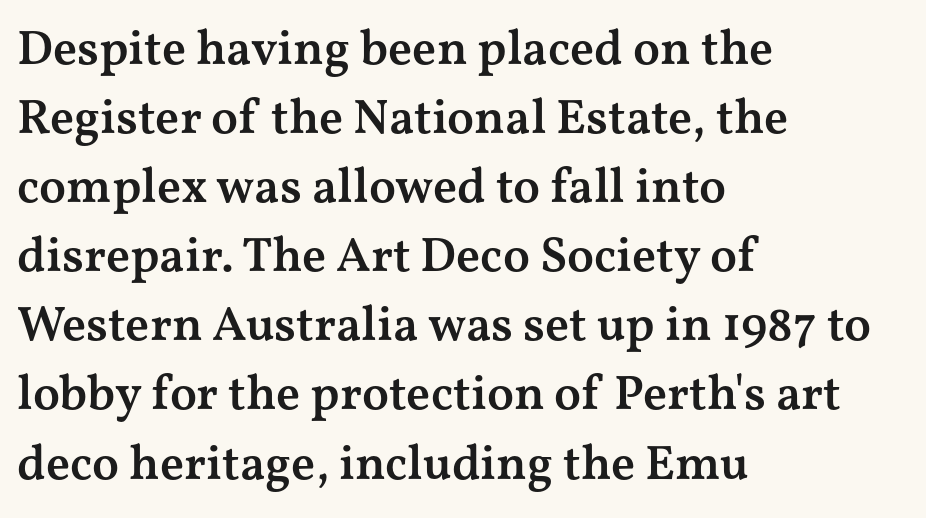
Nobody drew a line under any word here. Summary of weight: moderately heavy, a semibold. Line spacing here is normal. Varying glyph widths throughout — classic text-font behaviour.
